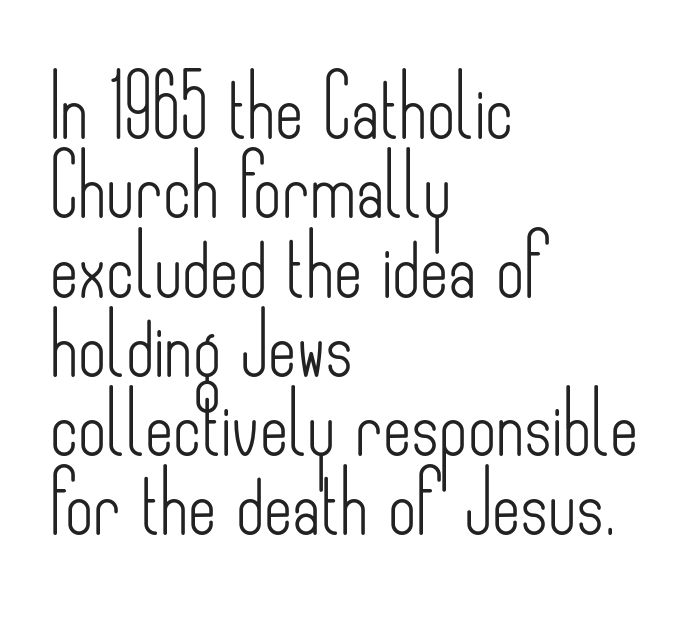
Inter-character spacing is left at the font's built-in metrics. This sample keeps an unexceptional amount of space between lines. You can tell it's not italic because the verticals are truly vertical. The rendering anchors every line to the left-hand side. Note the varied advance widths — an 'i' is clearly narrower than an 'm'. The baseline area is clear.
